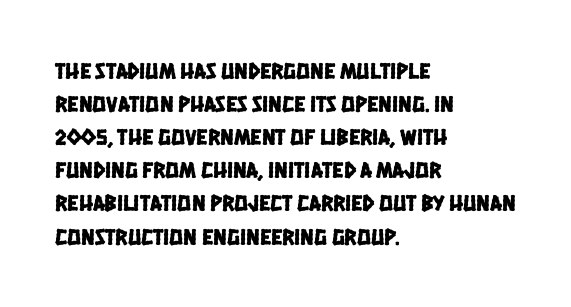
The area under the type is left untouched. Short note: letters normally spaced. The paragraph has a hard left edge and a soft right edge. Whoever set this chose a conventional vertical rhythm.
